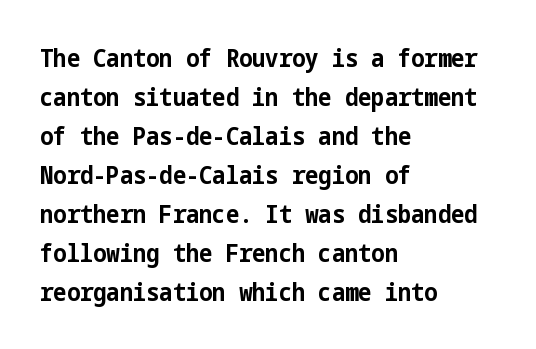
{"italic": "no", "bold": "yes", "underline": "no", "align": "left", "line_spacing": "normal", "line_spacing_ratio": 1.56, "letter_spacing": "normal", "letter_spacing_em": 0.0, "glyph_px": 25}
